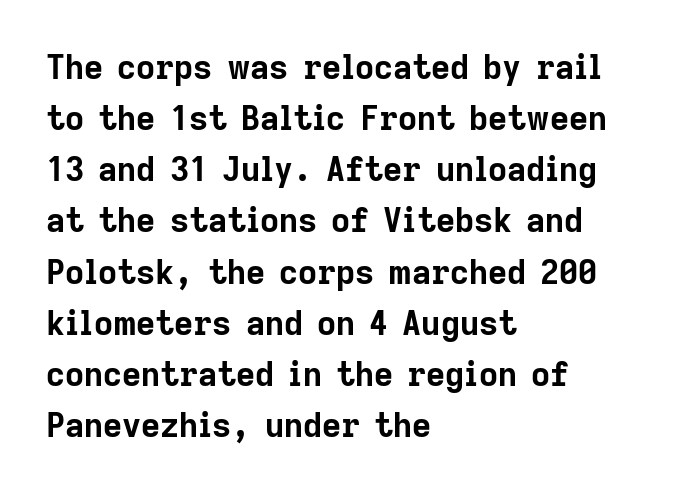
The typesetter chose a ragged-right arrangement here. Notice how the stems are strictly vertical — no italics here. Descenders hang freely into open space. A typesetter would call this zero additional tracking. This sample uses a sans-serif face.
